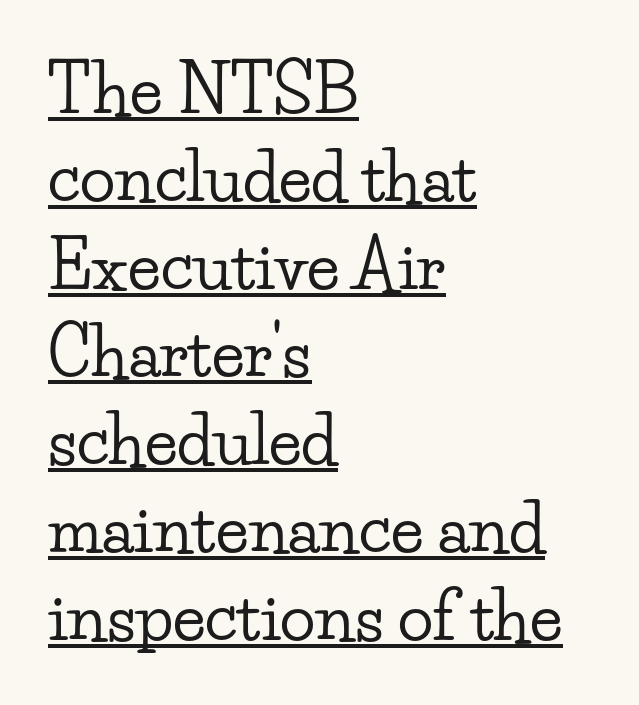
Q: Is the text italic (slanted)? A: No, it is upright.
Q: Is the typeface a serif or a sans-serif typeface? A: Serif.
Q: Is the text underlined? A: Yes.
Q: How is the paragraph aligned? A: Left-aligned.
Q: Is the spacing between letters normal or unusually wide? A: Normal.
Q: Is the spacing between lines tight, normal or loose? A: Normal.
Q: Width (condensed, normal, or wide)? A: Wide.
Q: Stroke contrast? A: Low.
Q: x-height? A: Small.
Q: Monospaced? A: No.
